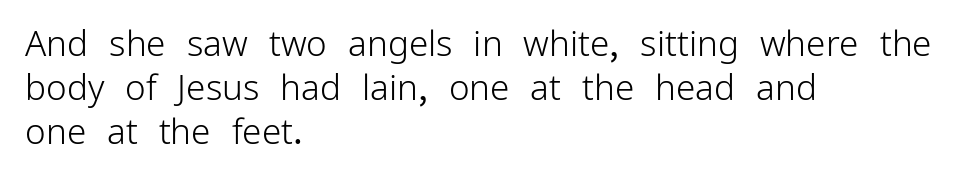
{"serif": "no", "italic": "no", "bold": "no", "weight": "light", "width": "normal", "stroke_contrast": "low", "x_height": "medium", "monospaced": "no", "underline": "no", "align": "left", "line_spacing": "normal", "line_spacing_ratio": 1.26, "letter_spacing": "normal", "letter_spacing_em": 0.0, "glyph_px": 35}
